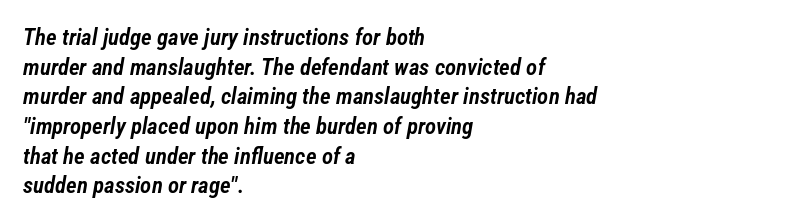
Typeset ragged right — the left edge is the straight one. The rendering keeps characters at their native spacing. The line-height multiplier appears to be the usual default. The face used here has a pronounced slope to its letters. A bit beefed up — I'd call it semibold rather than bold.
